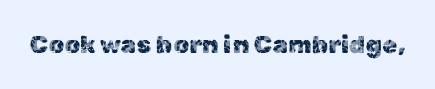
If you drew a line through each stem, it would be perfectly vertical. Characters follow at the spacing the type designer built in. The words here are not underlined.
